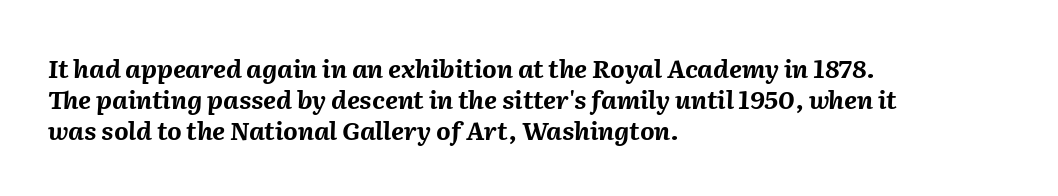
{"italic": "yes", "lean": "right", "slant_degrees": 2, "bold": "yes", "underline": "no", "align": "left", "line_spacing_ratio": 1.24, "letter_spacing": "normal", "letter_spacing_em": 0.0, "glyph_px": 25}
